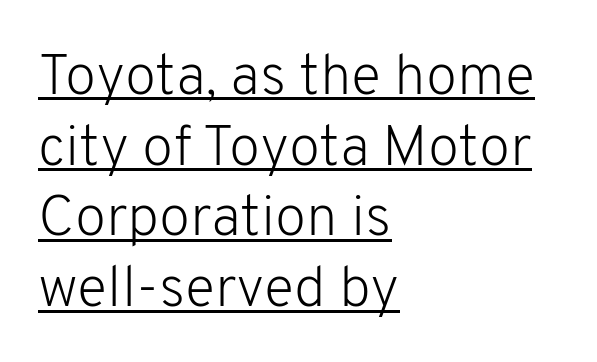
On a weight scale, this lands at 450 or below. The rendering uses natural spacing where letterforms have individual widths. Here the glyphs are tracked normally, forming tight word shapes. The passage shown is underscored from start to finish. What kind of face is this? One without serifs — a sans. The passage is arranged the way most books set body copy — flush left.
